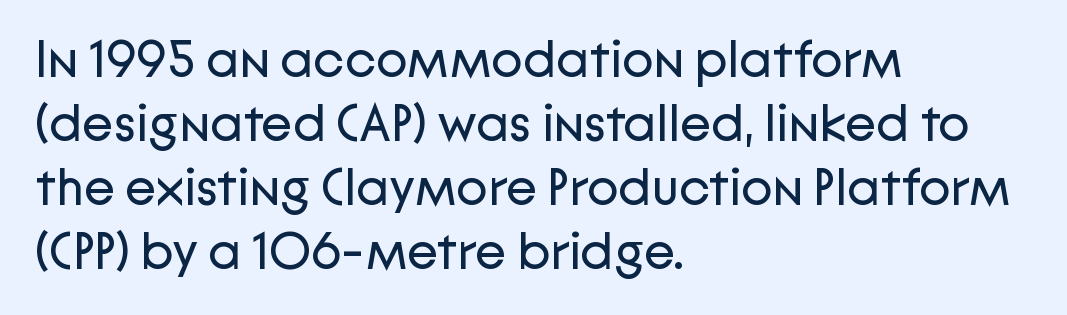
{"serif": "no", "italic": "no", "bold": "no", "weight": "regular", "width": "normal", "stroke_contrast": "low", "x_height": "medium", "monospaced": "no", "underline": "no", "align": "left", "line_spacing_ratio": 1.23, "letter_spacing": "normal", "letter_spacing_em": 0.0, "glyph_px": 52}
